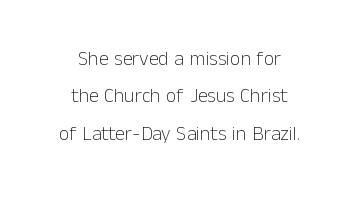
Q: Is the text bold? A: No.
Q: Is the text italic (slanted)? A: No, it is upright.
Q: Is the text underlined? A: No.
Q: How is the paragraph aligned? A: Centered.
Q: Is the spacing between letters normal or unusually wide? A: Normal.
